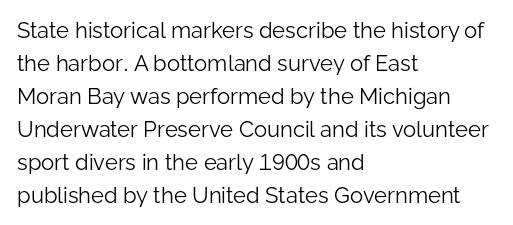
{"italic": "no", "bold": "no", "underline": "no", "align": "left", "line_spacing": "normal", "line_spacing_ratio": 1.5, "letter_spacing": "normal", "letter_spacing_em": 0.0, "glyph_px": 22}
